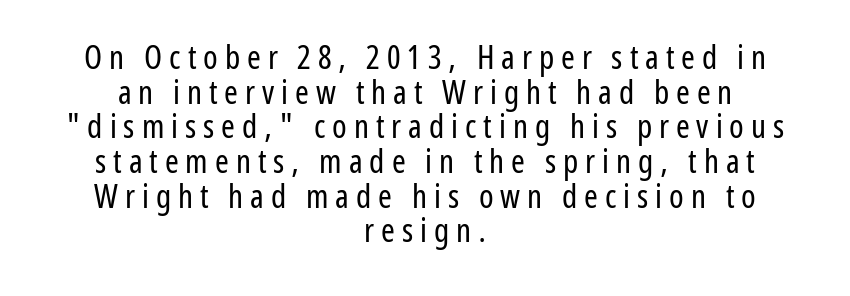
Q: Is the text bold? A: No.
Q: Is the text italic (slanted)? A: No, it is upright.
Q: Is the typeface a serif or a sans-serif typeface? A: Sans-serif.
Q: Is the text underlined? A: No.
Q: How is the paragraph aligned? A: Centered.
Q: Is the spacing between letters normal or unusually wide? A: Unusually wide.
Q: Is the spacing between lines tight, normal or loose? A: Tight.
Q: Width (condensed, normal, or wide)? A: Condensed.
Q: Stroke contrast? A: Low.
Q: x-height? A: Medium.
Q: Monospaced? A: No.
